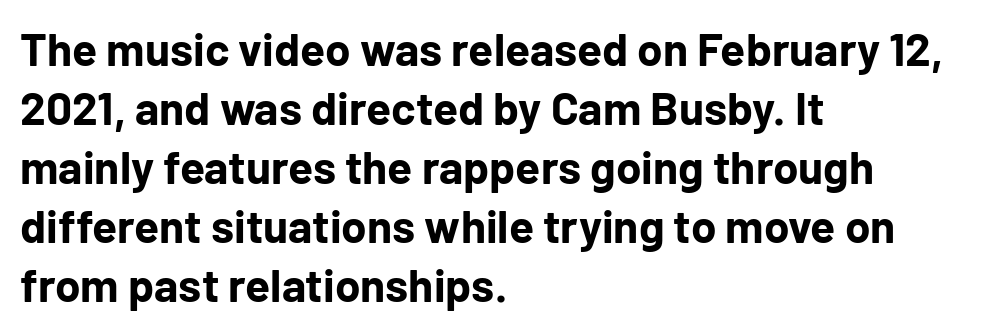
The image shows 46 px bold sans-serif type, upright; set left-aligned, normal line spacing (1.28x), normal letter spacing, not underlined; low stroke contrast and a medium x-height.
